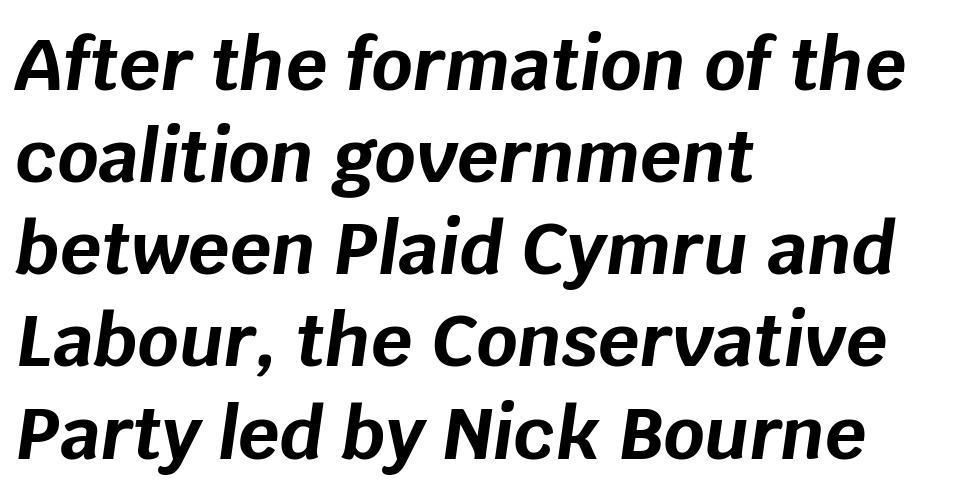
Q: Is the text bold? A: Yes.
Q: Is the text italic (slanted)? A: Yes, it leans right by about 8 degrees.
Q: Is the text underlined? A: No.
Q: How is the paragraph aligned? A: Left-aligned.
Q: Is the spacing between letters normal or unusually wide? A: Normal.
Q: Is the spacing between lines tight, normal or loose? A: Normal.
Q: Width (condensed, normal, or wide)? A: Normal.
Q: Stroke contrast? A: Low.
Q: x-height? A: Large.
Q: Monospaced? A: No.
